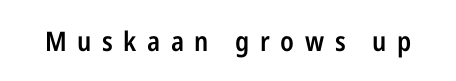
The image shows 27 px text type, upright; set unusually wide letter spacing (+0.39 em), not underlined.
